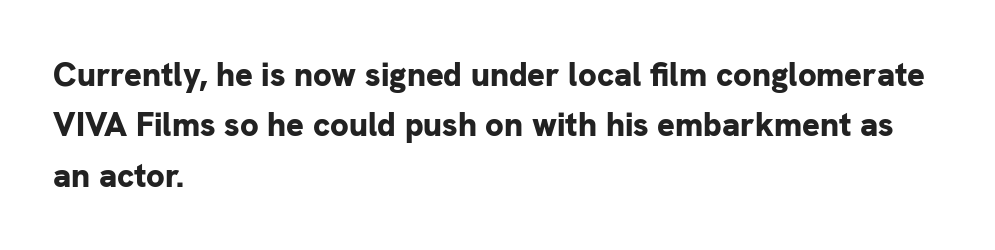
Tracking value appears to be zero — textbook default spacing. The rendering uses a moderate line-height, typical for paragraphs. This is the regular roman posture of the typeface. Nobody drew a line under any word here. Here the designer chose a conventional face with non-uniform glyph widths.
